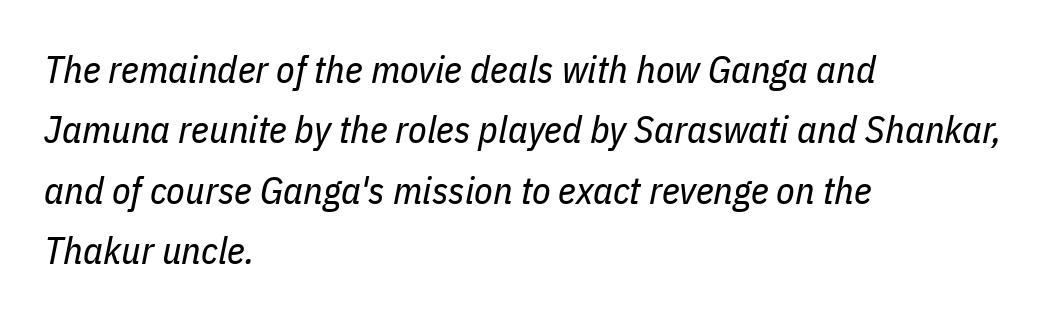
Q: Is the text bold? A: No.
Q: Is the text italic (slanted)? A: Yes, it leans right by about 11 degrees.
Q: Is the text underlined? A: No.
Q: How is the paragraph aligned? A: Left-aligned.
Q: Is the spacing between letters normal or unusually wide? A: Normal.
Q: Is the spacing between lines tight, normal or loose? A: Normal.
Q: Width (condensed, normal, or wide)? A: Condensed.
Q: Stroke contrast? A: Low.
Q: x-height? A: Medium.
Q: Monospaced? A: No.
